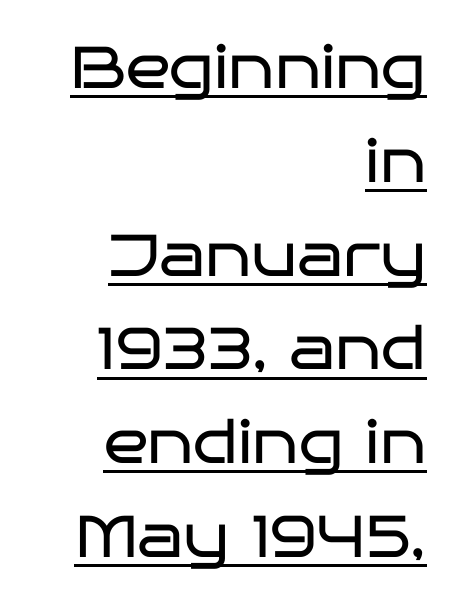
How would I describe the line gaps? Plain and ordinary. Line endings align vertically; line beginnings do not. The cut favours lightness, reaching ordinary text weight at its darkest. This is underlined copy, the kind a proofreader might mark for attention. The letters carry no serifs — their stems end cleanly without finishing strokes. In terms of letterspacing, this is plain default setting.
